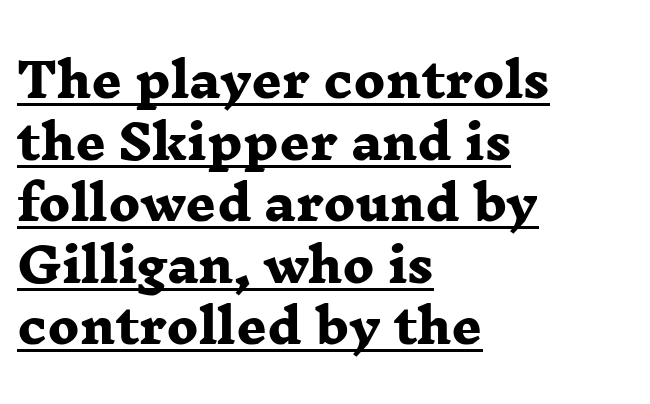
Each letter keeps its own natural width here, so spacing adapts to shape. Glyph-to-glyph distance matches everyday printed text. This rendering uses left alignment, leaving the right contour irregular. This block has exactly the height ordinary leading produces. Underlined type.
